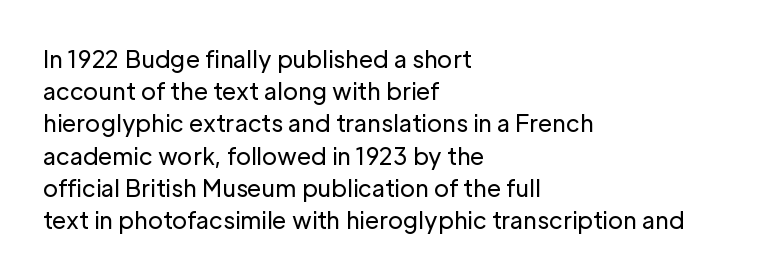
The image shows 23 px text type, upright; set left-aligned, normal line spacing (1.4x), normal letter spacing, not underlined.
